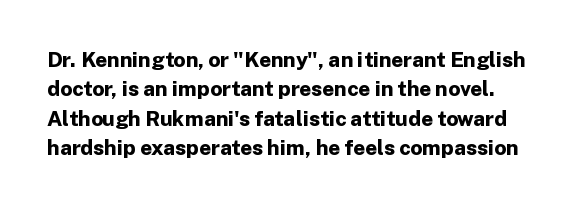
Q: Is the text bold? A: Yes.
Q: Is the text italic (slanted)? A: No, it is upright.
Q: Is the text underlined? A: No.
Q: Is the spacing between letters normal or unusually wide? A: Normal.
Q: Is the spacing between lines tight, normal or loose? A: Normal.
